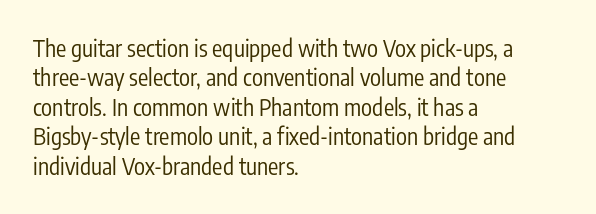
It's the straight-up-and-down kind of type. The face used here is rendered with its standard letterfit. The setting favours the left margin, as ordinary paragraphs usually do. This is not heavy type; no bold has been used. Interline gaps are of average width in this sample.
